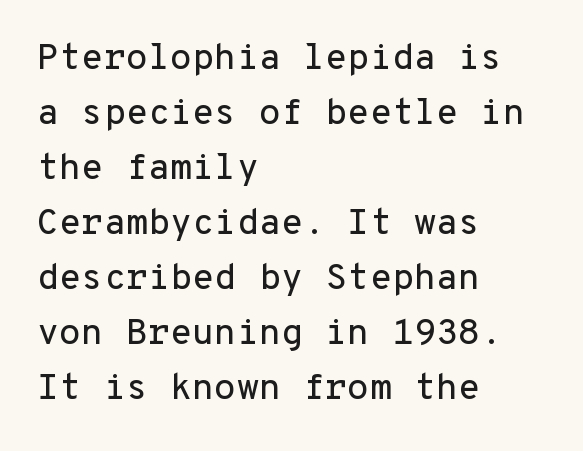
The glyphs in this specimen are sans serif. What stands out about the letter spacing? Nothing — it is the standard amount. This sample has the even, mechanical cadence of fixed-width lettering. Does the copy run flush right? No — it runs flush left. What's the leading like? Ordinary, nothing unusual.
